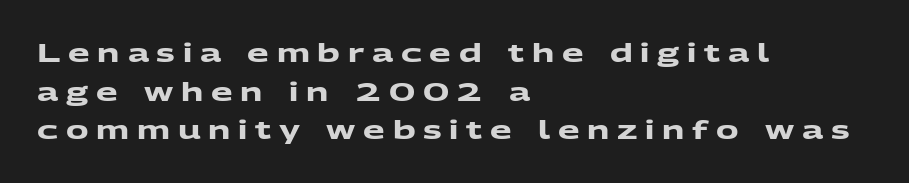
Each new line begins a customary step beneath the previous one. Here the glyphs are tracked loosely, breaking word shapes into spaced letters. Lines of text with bare space underneath. Typographic density is high because the face is bold. If you drew a ruler down the left edge, every line would touch it.
